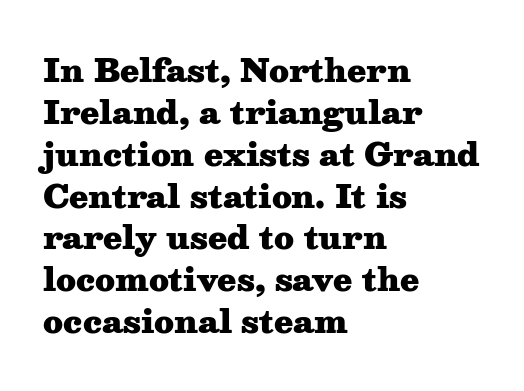
Q: Is the text bold? A: Yes.
Q: Is the text italic (slanted)? A: No, it is upright.
Q: Is the typeface a serif or a sans-serif typeface? A: Serif.
Q: Is the text underlined? A: No.
Q: How is the paragraph aligned? A: Left-aligned.
Q: Is the spacing between letters normal or unusually wide? A: Normal.
Q: Is the spacing between lines tight, normal or loose? A: Normal.
Q: Width (condensed, normal, or wide)? A: Wide.
Q: Stroke contrast? A: Medium.
Q: x-height? A: Medium.
Q: Monospaced? A: No.
